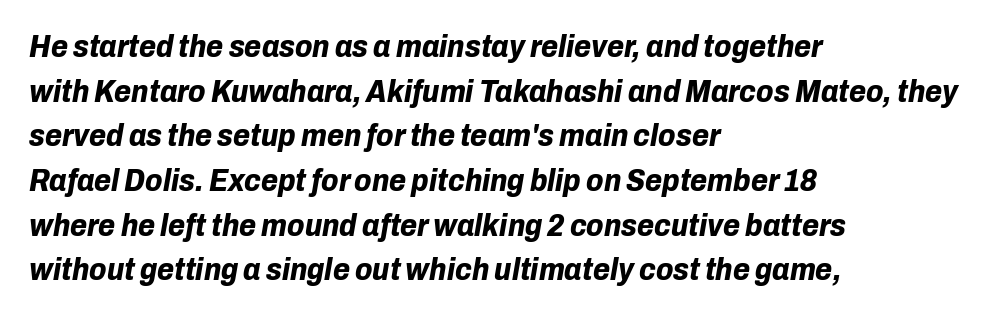
{"italic": "yes", "lean": "right", "slant_degrees": 10, "bold": "yes", "weight": "bold", "width": "normal", "stroke_contrast": "low", "x_height": "medium", "monospaced": "no", "underline": "no", "align": "left", "line_spacing": "normal", "line_spacing_ratio": 1.44, "letter_spacing": "normal", "letter_spacing_em": 0.0, "glyph_px": 31}
